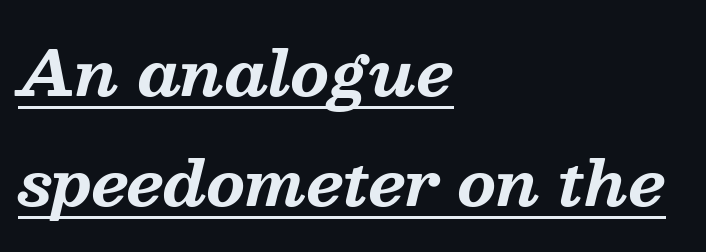
The image shows 62 px bold serif type, italic (leaning right); set left-aligned, line spacing 1.78x, normal letter spacing, underlined; medium stroke contrast and a medium x-height.
